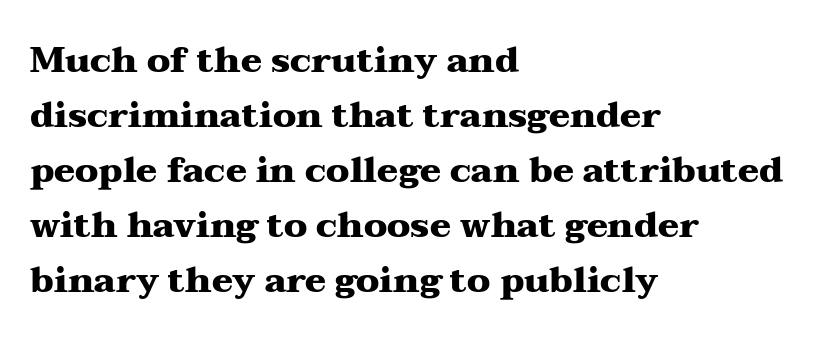
It's the straight-up-and-down kind of type. Look at the tracking — it's just the regular setting, nothing added. Stroke terminals: seriffed. Every row of glyphs begins at an identical x-position on the left. Vertical spacing — default. The foot of each line stays bare and open.
